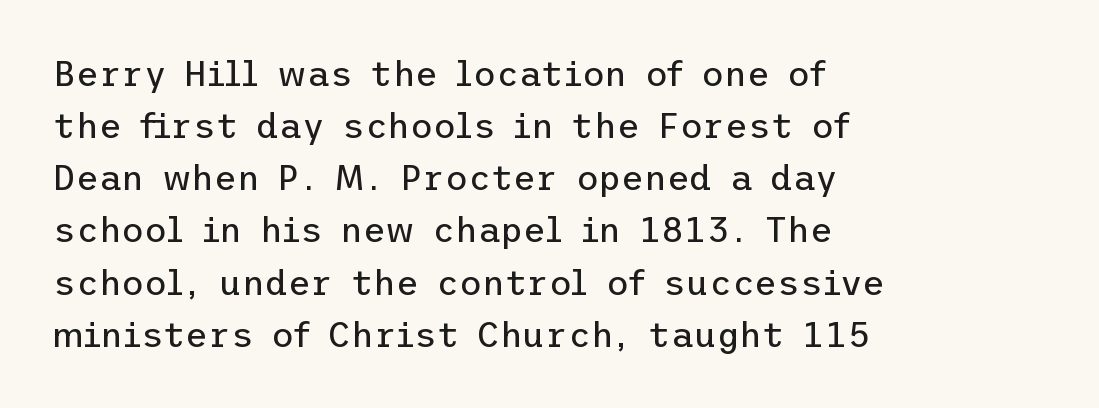
{"serif": "no", "italic": "no", "bold": "no", "weight": "regular", "width": "normal", "stroke_contrast": "low", "x_height": "medium", "underline": "no", "align": "left", "line_spacing": "normal", "line_spacing_ratio": 1.49, "letter_spacing": "normal", "letter_spacing_em": 0.0, "glyph_px": 35}
